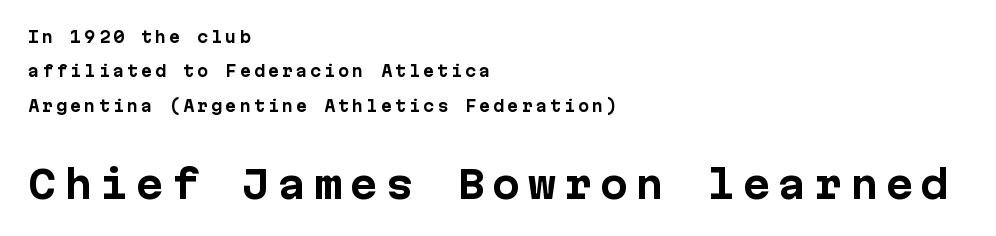
The image shows 38 px bold sans-serif type, upright; set left-aligned, loose line spacing (2.29x), not underlined; the second (bottom) block is 2.53x larger; low stroke contrast and a medium x-height.
